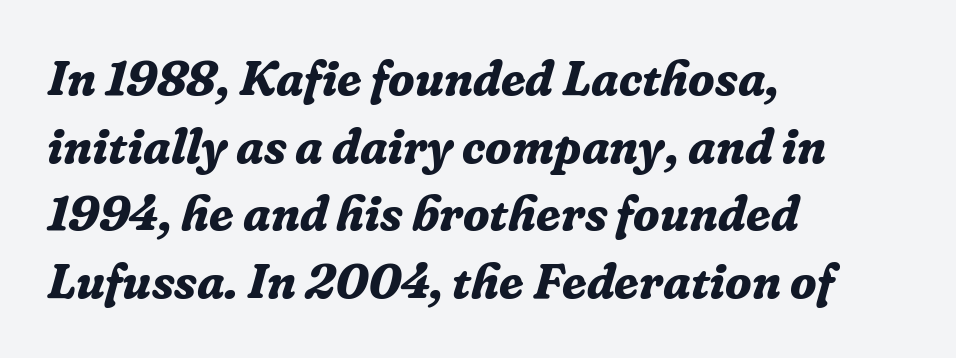
Compared with ordinary roman type, these characters are visibly tilted. These lines are rendered in a variable-pitch font. You can tell from the footed stems that serif type was used. Short and long lines alike share a common starting point at left. The vertical gap from one line to the next is medium.
